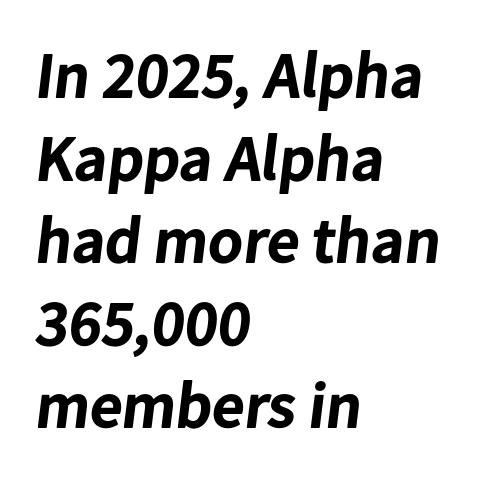
{"serif": "no", "bold": "yes", "weight": "bold", "width": "normal", "stroke_contrast": "low", "x_height": "medium", "monospaced": "no", "underline": "no", "align": "left", "line_spacing": "normal", "line_spacing_ratio": 1.29, "letter_spacing": "normal", "letter_spacing_em": 0.0, "glyph_px": 64}
